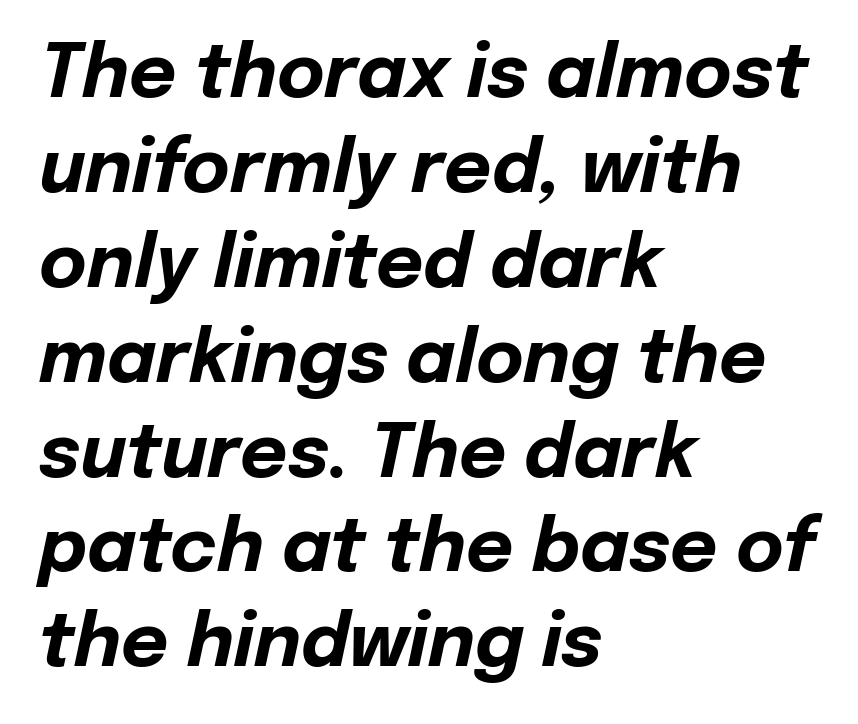
Q: Is the text bold? A: Yes.
Q: Is the text italic (slanted)? A: Yes, it leans right by about 12 degrees.
Q: Is the text underlined? A: No.
Q: How is the paragraph aligned? A: Left-aligned.
Q: Is the spacing between letters normal or unusually wide? A: Normal.
Q: Is the spacing between lines tight, normal or loose? A: Normal.
Q: Width (condensed, normal, or wide)? A: Normal.
Q: Stroke contrast? A: Low.
Q: x-height? A: Medium.
Q: Monospaced? A: No.
